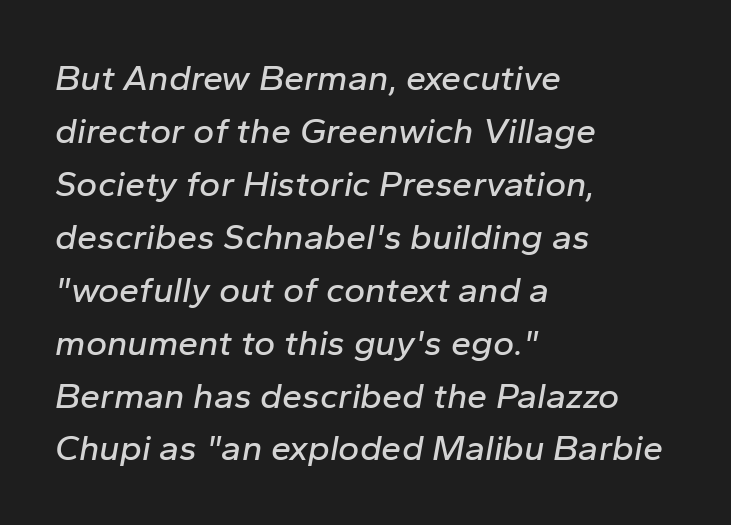
Q: Is the text italic (slanted)? A: Yes, it leans right by about 10 degrees.
Q: Is the text underlined? A: No.
Q: How is the paragraph aligned? A: Left-aligned.
Q: Is the spacing between letters normal or unusually wide? A: Normal.
Q: Is the spacing between lines tight, normal or loose? A: Normal.
Q: Width (condensed, normal, or wide)? A: Normal.
Q: Stroke contrast? A: Low.
Q: x-height? A: Medium.
Q: Monospaced? A: No.
